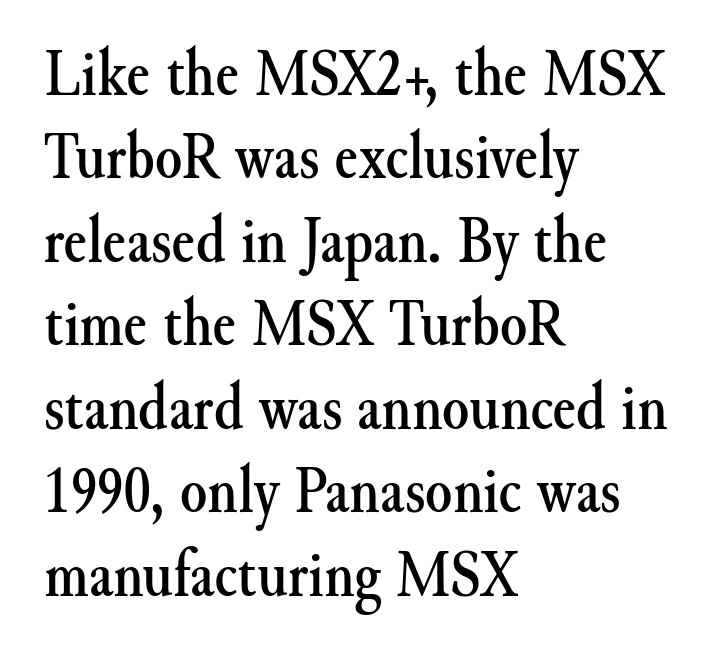
Q: Is the text italic (slanted)? A: No, it is upright.
Q: Is the typeface a serif or a sans-serif typeface? A: Serif.
Q: Is the text underlined? A: No.
Q: How is the paragraph aligned? A: Left-aligned.
Q: Is the spacing between letters normal or unusually wide? A: Normal.
Q: Width (condensed, normal, or wide)? A: Normal.
Q: Stroke contrast? A: Medium.
Q: x-height? A: Small.
Q: Monospaced? A: No.
